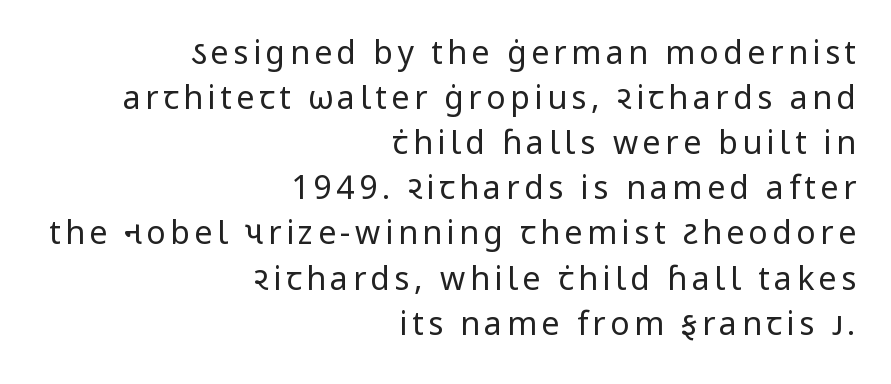
Each line ends at the same right margin while the left side varies. In terms of posture, this sample is upright. Weight: regular or lighter. The designer left line spacing at the default.
